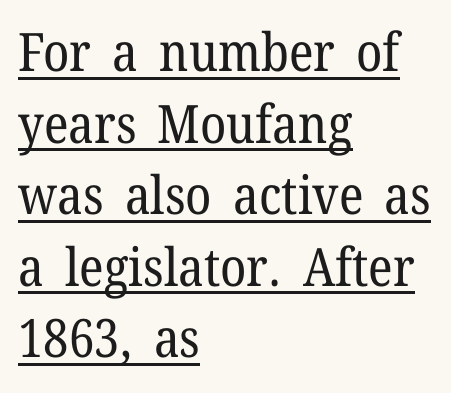
{"serif": "yes", "italic": "no", "bold": "no", "weight": "regular", "width": "normal", "stroke_contrast": "low", "x_height": "medium", "monospaced": "no", "underline": "yes", "align": "left", "line_spacing": "normal", "line_spacing_ratio": 1.35, "letter_spacing": "normal", "letter_spacing_em": 0.0, "glyph_px": 53}
